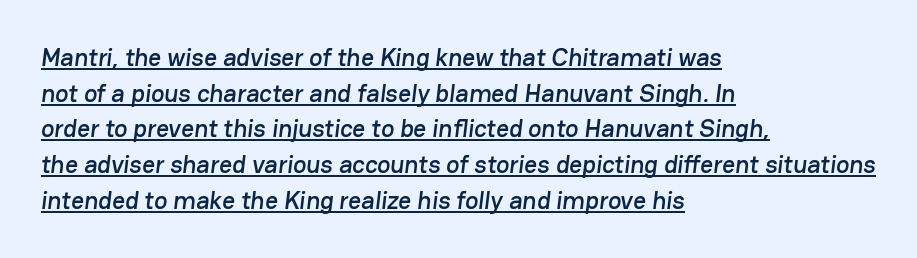
{"underline": "yes", "align": "left", "line_spacing": "normal", "line_spacing_ratio": 1.43, "letter_spacing": "normal", "letter_spacing_em": 0.0, "glyph_px": 25}
